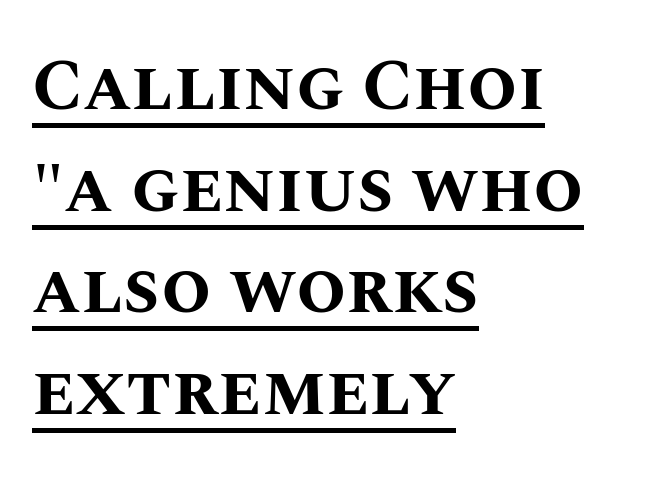
The image shows 72 px bold type, upright; set left-aligned, normal line spacing (1.41x), normal letter spacing, underlined; medium stroke contrast and a large x-height.
